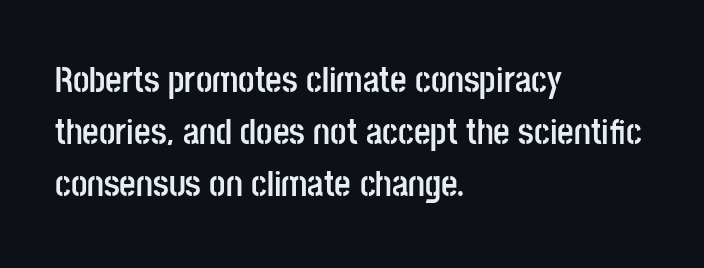
Is the block centered? No — it sits flush against the left margin. Typesetter's note: full bold, strokes at maximum text heaviness. Horizontal bands of white between lines are of average thickness. Vertical strokes here are truly vertical.
